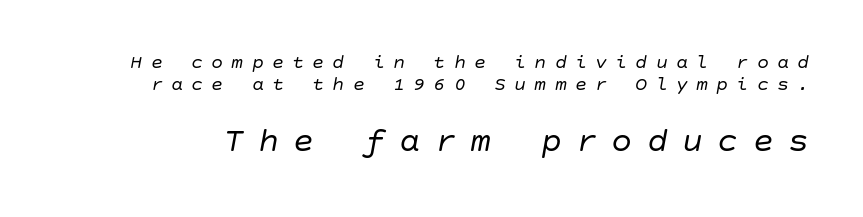
Q: Is the text bold? A: No.
Q: Is the text italic (slanted)? A: Yes, it leans right by about 10 degrees.
Q: Is the text underlined? A: No.
Q: Is the spacing between letters normal or unusually wide? A: Unusually wide.
Q: Is the spacing between lines tight, normal or loose? A: Tight.
Q: Which block of text is set in a larger size, the first (top) or the second (bottom)? A: The second (bottom) one.
Q: Width (condensed, normal, or wide)? A: Normal.
Q: Stroke contrast? A: Low.
Q: x-height? A: Large.
